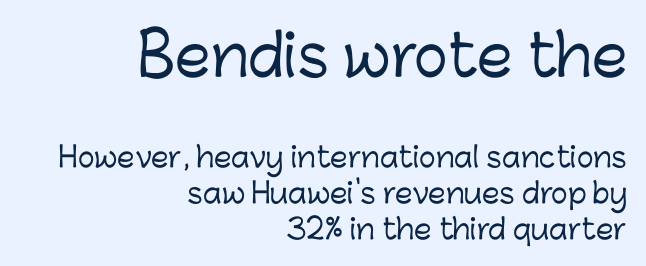
The image shows 57 px sans-serif type, upright; set right-aligned, normal line spacing (1.3x), normal letter spacing, not underlined; the first (top) block is 2.04x larger; low stroke contrast and a medium x-height.
